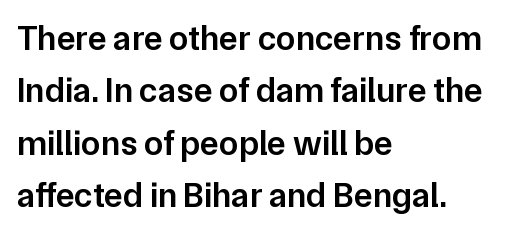
{"serif": "no", "italic": "no", "bold": "semi", "weight": "semibold", "width": "normal", "stroke_contrast": "low", "x_height": "medium", "monospaced": "no", "underline": "no", "align": "left", "line_spacing": "normal", "line_spacing_ratio": 1.5, "letter_spacing": "normal", "letter_spacing_em": 0.0, "glyph_px": 35}
